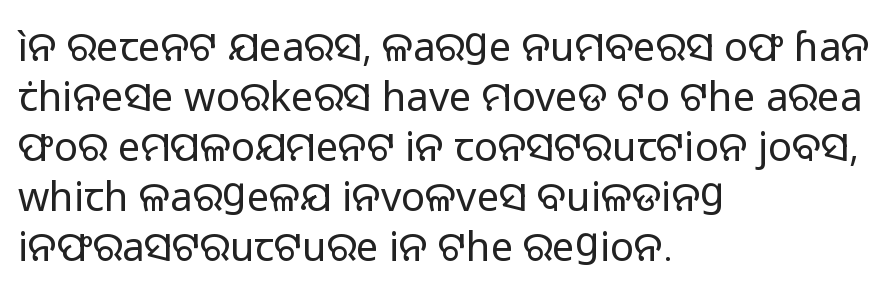
Q: Is the text bold? A: No.
Q: Is the text italic (slanted)? A: No, it is upright.
Q: Is the typeface a serif or a sans-serif typeface? A: Sans-serif.
Q: Is the text underlined? A: No.
Q: How is the paragraph aligned? A: Left-aligned.
Q: Is the spacing between letters normal or unusually wide? A: Normal.
Q: Is the spacing between lines tight, normal or loose? A: Normal.
Q: Width (condensed, normal, or wide)? A: Normal.
Q: Stroke contrast? A: Low.
Q: x-height? A: Medium.
Q: Monospaced? A: No.
